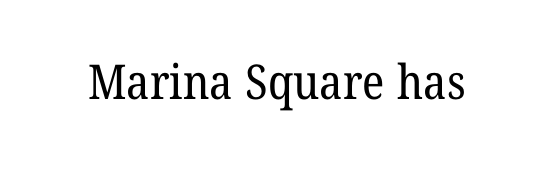
{"serif": "yes", "bold": "no", "weight": "regular", "width": "normal", "stroke_contrast": "low", "x_height": "medium", "monospaced": "no", "underline": "no", "letter_spacing": "normal", "letter_spacing_em": 0.0, "glyph_px": 48}
